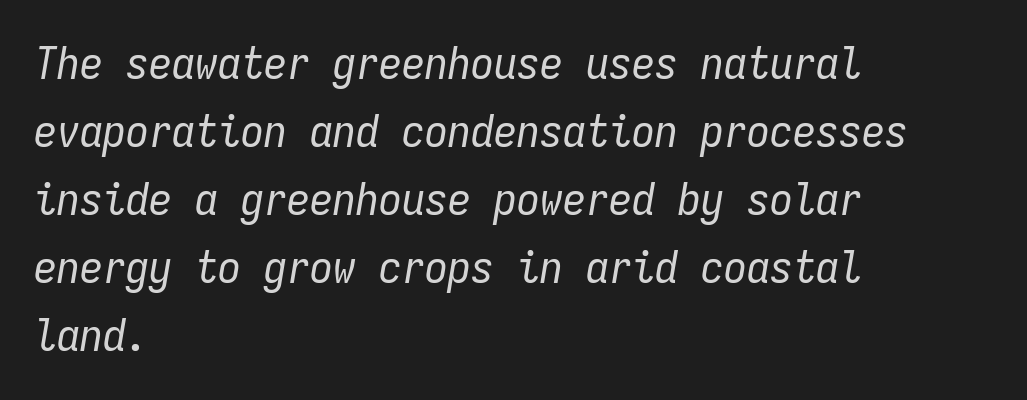
The image shows 46 px regular-weight, condensed type, italic (leaning right), monospaced; set left-aligned, normal line spacing (1.48x), normal letter spacing, not underlined; low stroke contrast and a medium x-height.
